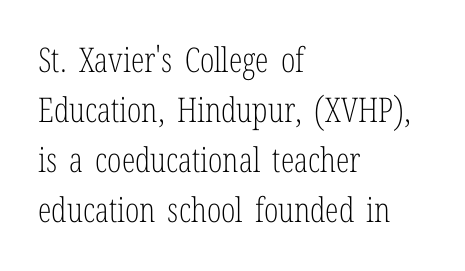
Q: Is the text bold? A: No.
Q: Is the text italic (slanted)? A: No, it is upright.
Q: Is the typeface a serif or a sans-serif typeface? A: Serif.
Q: Is the text underlined? A: No.
Q: How is the paragraph aligned? A: Left-aligned.
Q: Is the spacing between letters normal or unusually wide? A: Normal.
Q: Is the spacing between lines tight, normal or loose? A: Normal.
Q: Width (condensed, normal, or wide)? A: Condensed.
Q: Stroke contrast? A: Low.
Q: x-height? A: Medium.
Q: Monospaced? A: No.
